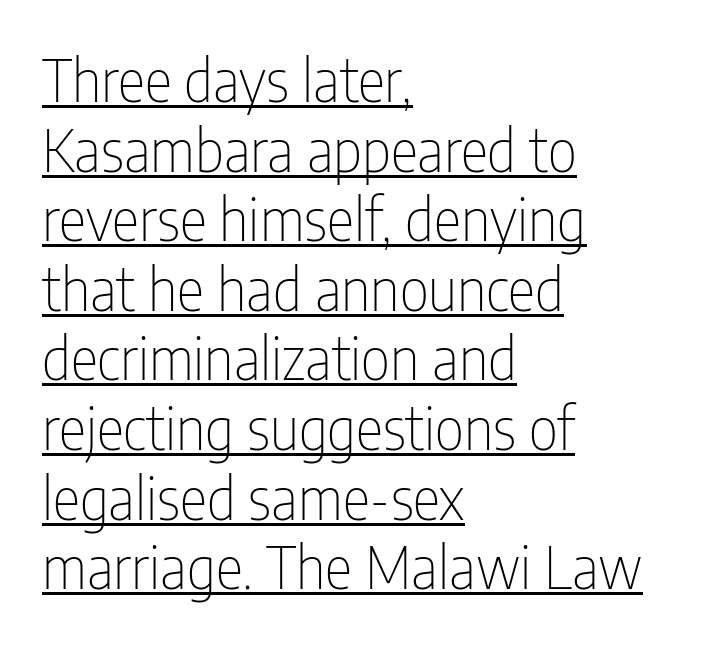
{"serif": "no", "italic": "no", "bold": "no", "weight": "thin", "width": "condensed", "stroke_contrast": "low", "x_height": "medium", "monospaced": "no", "underline": "yes", "align": "left", "line_spacing_ratio": 1.2, "letter_spacing": "normal", "letter_spacing_em": 0.0, "glyph_px": 58}
